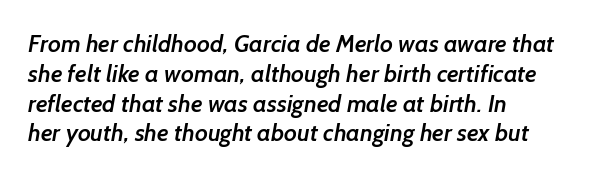
The image shows 24 px text type; set left-aligned, line spacing 1.24x, normal letter spacing, not underlined.
